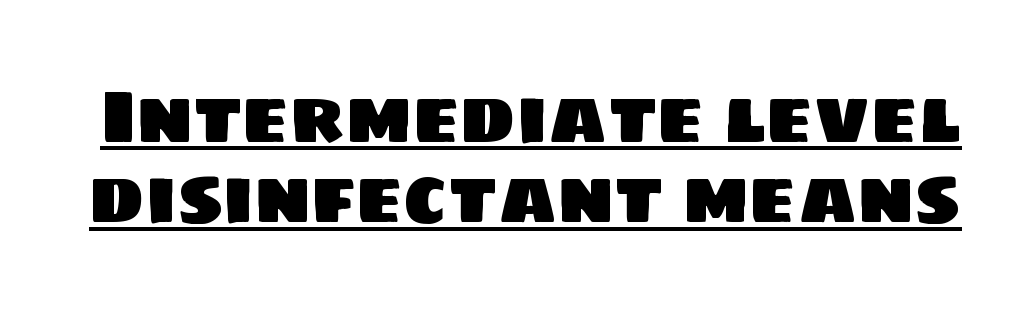
These lines are composed in type without serifs. A baseline rule has been typeset under these characters. Here the designer chose a conventional face with non-uniform glyph widths. There is no visible air inserted between adjacent glyphs.
